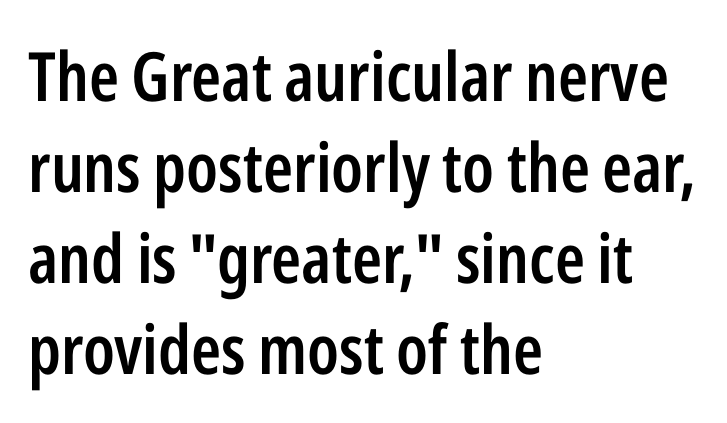
{"serif": "no", "italic": "no", "bold": "semi", "weight": "semibold", "width": "condensed", "stroke_contrast": "low", "x_height": "medium", "monospaced": "no", "underline": "no", "align": "left", "line_spacing": "normal", "line_spacing_ratio": 1.34, "letter_spacing": "normal", "letter_spacing_em": 0.0, "glyph_px": 68}
